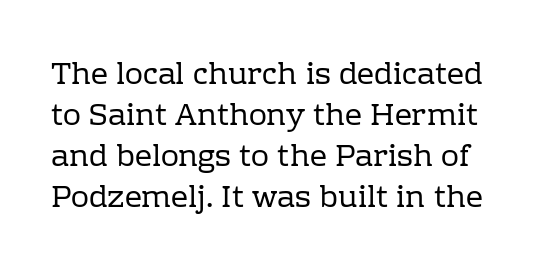
Q: Is the text bold? A: No.
Q: Is the text italic (slanted)? A: No, it is upright.
Q: Is the typeface a serif or a sans-serif typeface? A: Serif.
Q: Is the text underlined? A: No.
Q: Is the spacing between letters normal or unusually wide? A: Normal.
Q: Is the spacing between lines tight, normal or loose? A: Normal.
Q: Width (condensed, normal, or wide)? A: Normal.
Q: Stroke contrast? A: Low.
Q: x-height? A: Medium.
Q: Monospaced? A: No.
